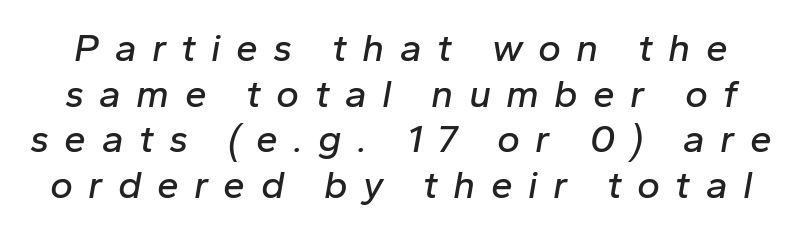
The image shows 39 px text type, italic (leaning right); set line spacing 1.17x, unusually wide letter spacing (+0.39 em), not underlined; low stroke contrast and a medium x-height.
